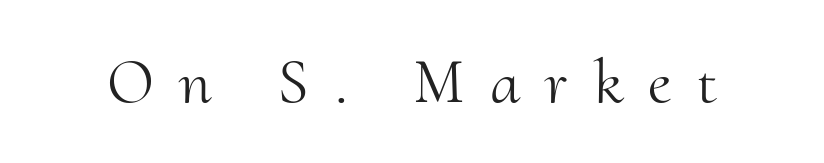
{"serif": "yes", "italic": "no", "bold": "no", "weight": "light", "width": "normal", "stroke_contrast": "medium", "x_height": "small", "monospaced": "no", "underline": "no", "letter_spacing": "wide", "letter_spacing_em": 0.4, "glyph_px": 64}
